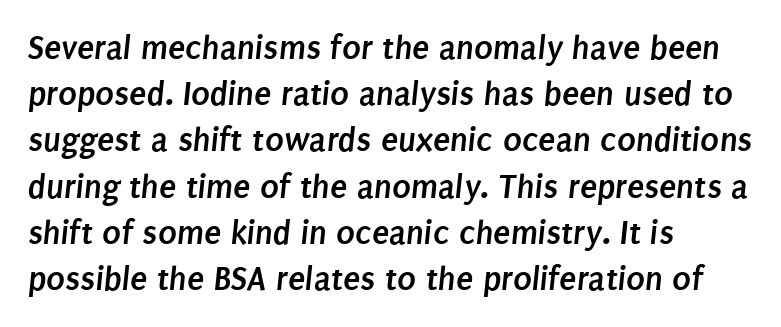
Short and long lines alike share a common starting point at left. Anything drawn beneath the words? Only blank space. Spacing verdict: proportional, widths tailored to each character. Baseline-to-baseline distance is the conventional proportion of letter height. Short note: letters normally spaced.
